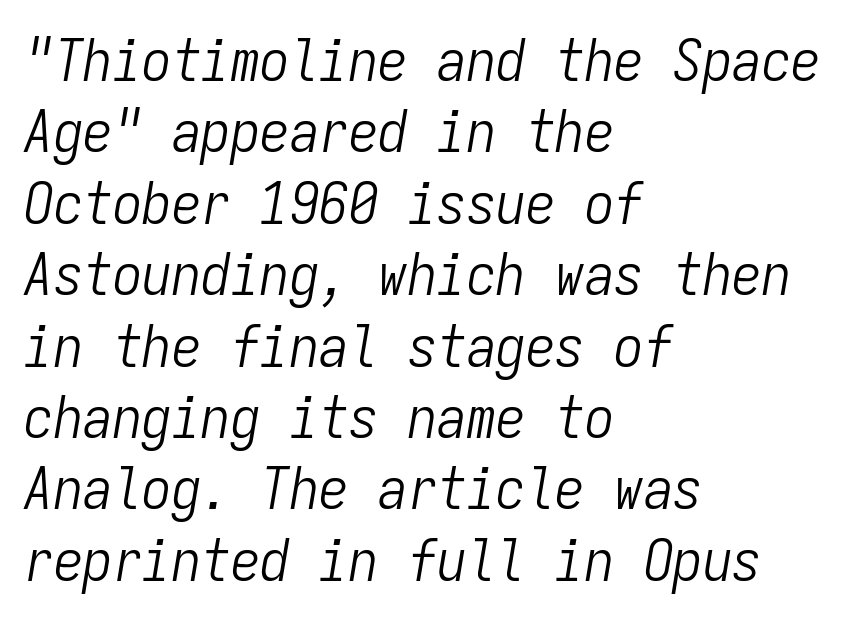
Q: Is the text bold? A: No.
Q: Is the text italic (slanted)? A: Yes, it leans right by about 9 degrees.
Q: Is the text underlined? A: No.
Q: How is the paragraph aligned? A: Left-aligned.
Q: Is the spacing between letters normal or unusually wide? A: Normal.
Q: Width (condensed, normal, or wide)? A: Condensed.
Q: Stroke contrast? A: Low.
Q: x-height? A: Medium.
Q: Monospaced? A: Yes.
